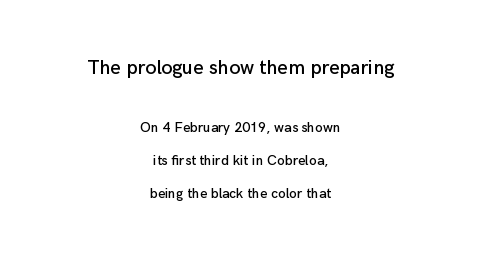
{"italic": "no", "underline": "no", "align": "center", "line_spacing": "loose", "line_spacing_ratio": 2.38, "letter_spacing": "normal", "letter_spacing_em": 0.0, "larger_block": "first", "size_ratio": 1.43, "glyph_px": 20}
